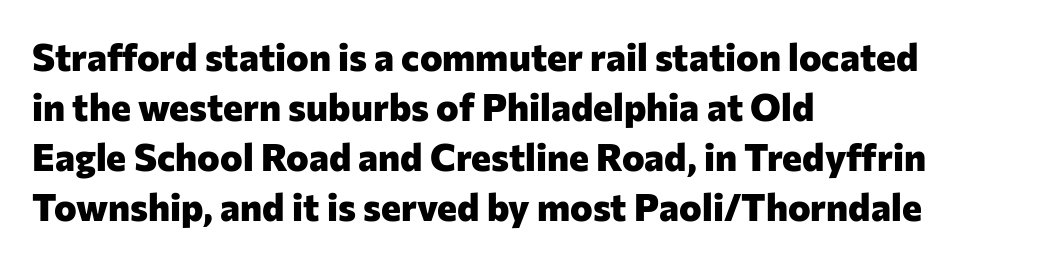
{"serif": "no", "italic": "no", "bold": "yes", "weight": "heavy", "width": "normal", "stroke_contrast": "low", "x_height": "medium", "monospaced": "no", "underline": "no", "align": "left", "line_spacing": "normal", "line_spacing_ratio": 1.32, "letter_spacing": "normal", "letter_spacing_em": 0.0, "glyph_px": 38}
